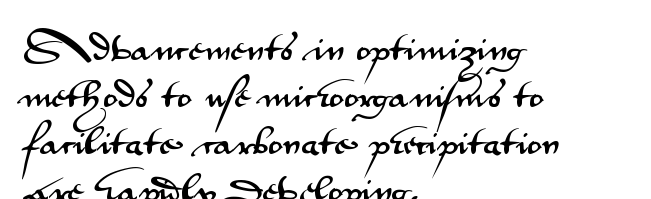
Q: Is the text italic (slanted)? A: Yes.
Q: Is the typeface a serif or a sans-serif typeface? A: Sans-serif.
Q: Is the text underlined? A: No.
Q: How is the paragraph aligned? A: Left-aligned.
Q: Is the spacing between letters normal or unusually wide? A: Normal.
Q: Is the spacing between lines tight, normal or loose? A: Normal.
Q: Width (condensed, normal, or wide)? A: Wide.
Q: Stroke contrast? A: Medium.
Q: x-height? A: Small.
Q: Monospaced? A: No.
